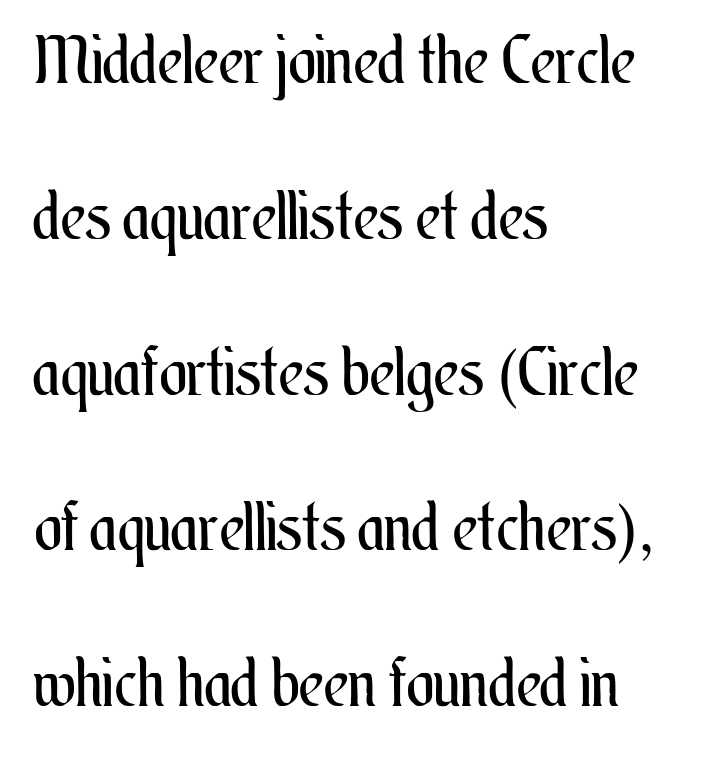
{"italic": "no", "bold": "no", "weight": "regular", "width": "condensed", "stroke_contrast": "medium", "x_height": "small", "monospaced": "no", "underline": "no", "align": "left", "line_spacing": "loose", "line_spacing_ratio": 2.36, "letter_spacing": "normal", "letter_spacing_em": 0.0, "glyph_px": 66}
